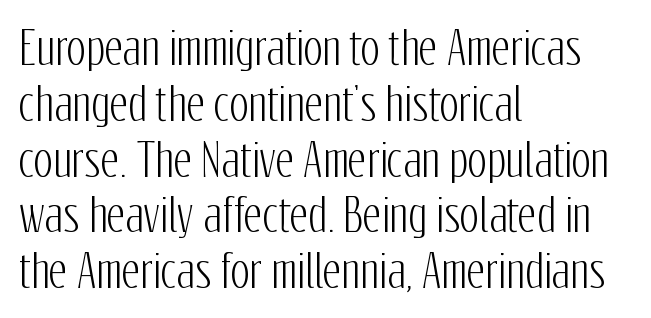
The letters sit at their default tracking, neither squeezed nor spread. The lettering holds an erect, upright posture throughout. The ragged edge is on the right, which tells us the setting is flush left. The glyphs are unaccompanied by any horizontal stroke below them. The passage shown is typed in a proportional face where columns would drift. Look at the bottom of the vertical strokes: they stop flat, with no serifs.
